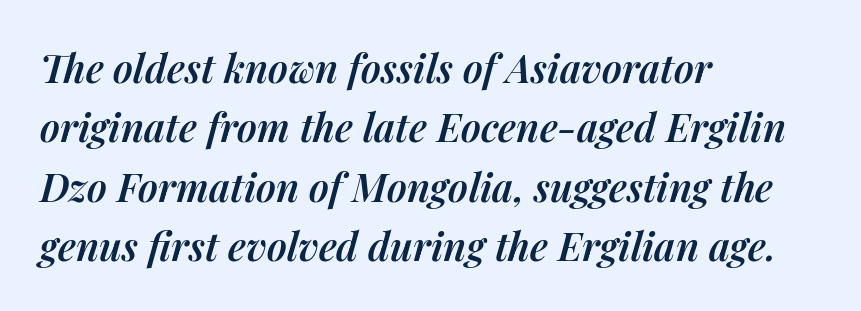
{"italic": "yes", "lean": "right", "slant_degrees": 14, "bold": "semi", "weight": "semibold", "width": "normal", "stroke_contrast": "medium", "x_height": "medium", "monospaced": "no", "underline": "no", "align": "left", "line_spacing": "normal", "line_spacing_ratio": 1.52, "letter_spacing": "normal", "letter_spacing_em": 0.0, "glyph_px": 39}
